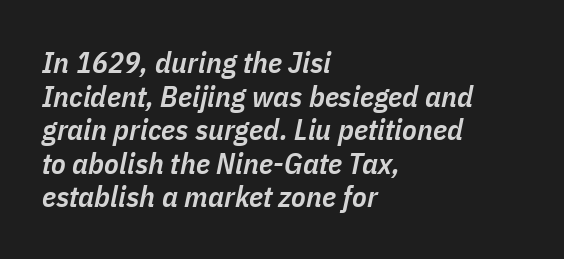
The baseline area is clear. In CSS terms this would be text-align: left. Observe the ordinary spacing: letters are neighbours, not strangers. The passage shown is typed in a proportional face where columns would drift. Closely set lines give the paragraph a compact silhouette. A semibold gives these letters moderate extra thickness, short of bold.
